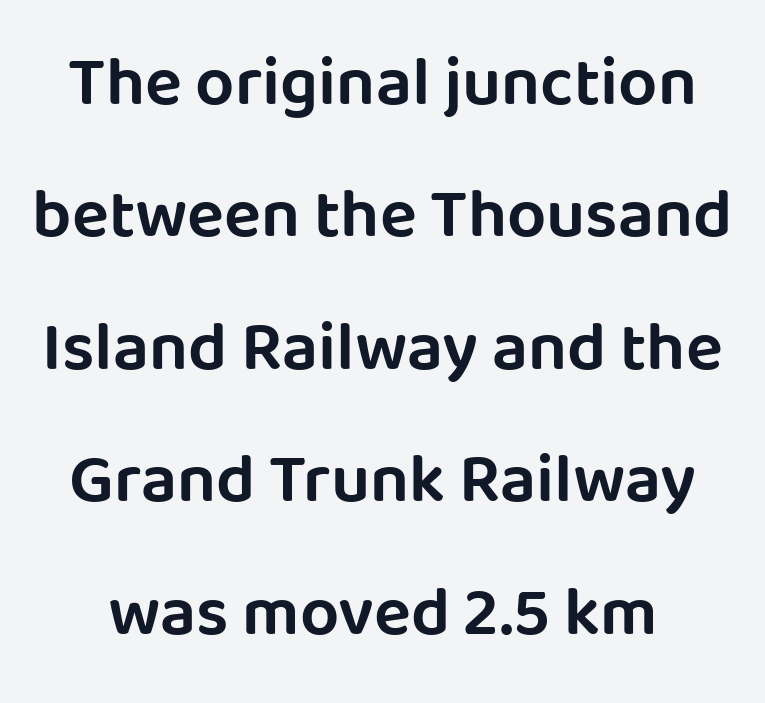
Proportional: the letters do not fall into vertical columns. A typesetter would call this leading open, well beyond the default. Posture: straight, roman, zero tilt. Each word holds together tightly as a unit, with standard inter-letter gaps. Examine the stroke ends and you'll find no serifs.
